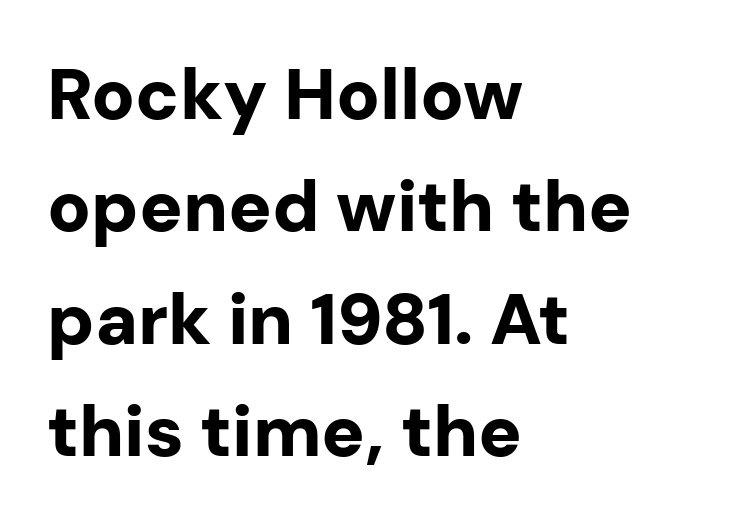
The image shows 72 px bold sans-serif type, upright; set left-aligned, normal line spacing (1.56x), normal letter spacing, not underlined; low stroke contrast and a medium x-height.
